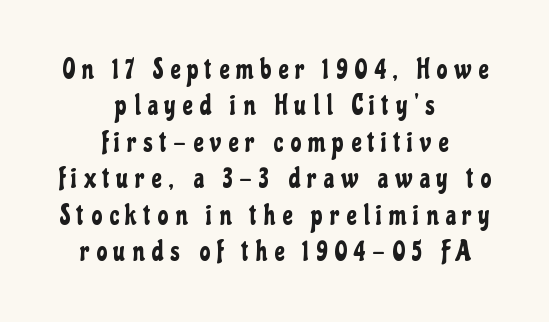
Is there any slant? The stems are plumb. Quick note: underline off. Casual observation: everything's sitting right in the middle. You could only call the tracking loose — the letters float apart. This sample keeps an unexceptional amount of space between lines.
